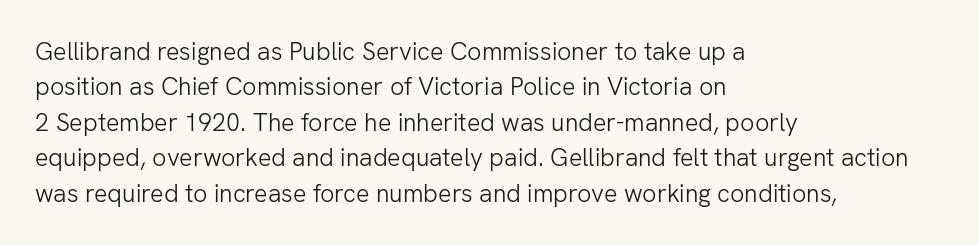
{"italic": "no", "bold": "no", "underline": "no", "align": "left", "line_spacing": "normal", "line_spacing_ratio": 1.42, "letter_spacing": "normal", "letter_spacing_em": 0.0, "glyph_px": 25}
